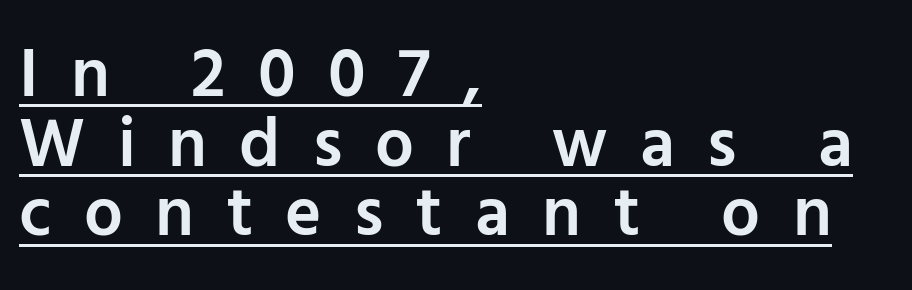
Q: Is the text bold? A: Semi-bold.
Q: Is the text italic (slanted)? A: No, it is upright.
Q: Is the typeface a serif or a sans-serif typeface? A: Sans-serif.
Q: Is the text underlined? A: Yes.
Q: How is the paragraph aligned? A: Left-aligned.
Q: Is the spacing between letters normal or unusually wide? A: Unusually wide.
Q: Is the spacing between lines tight, normal or loose? A: Tight.
Q: Width (condensed, normal, or wide)? A: Normal.
Q: Stroke contrast? A: Low.
Q: x-height? A: Medium.
Q: Monospaced? A: No.
